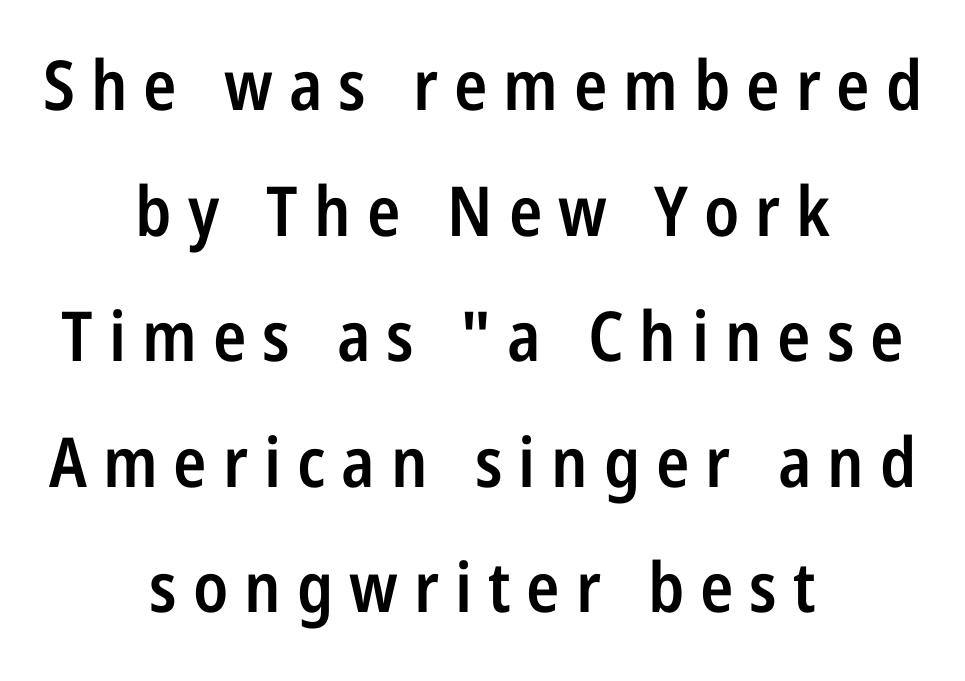
You could not count columns in this text — the font is proportionally spaced. No word sits above an underline. One-word summary of the alignment: center. The letters are semibold — heavier than regular but short of a full bold. This rendering employs a face without finishing strokes, i.e., a sans-serif.
